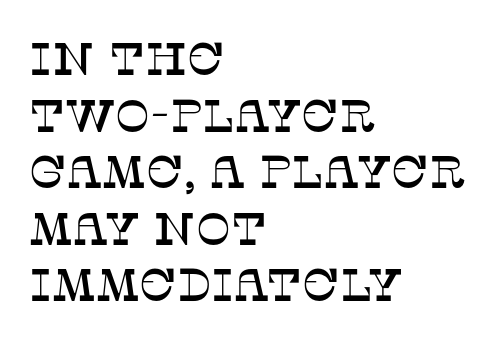
This sample has the flowing, uneven cadence of proportional lettering. When letters stand straight like this, we call the style roman or upright. The characters display serif detailing at their extremities. Look at the tracking — it's just the regular setting, nothing added. A student would call this left alignment; a typographer would say flush left, rag right.
